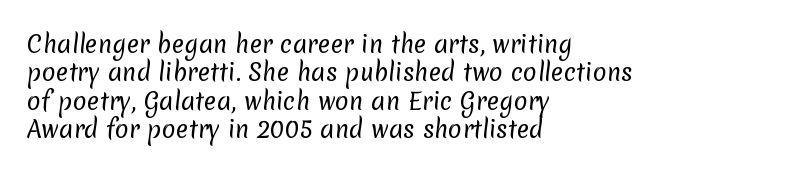
Typeset ragged right — the left edge is the straight one. Weight class: somewhere from thin through regular. Characters follow at the spacing the type designer built in. Descender tails drop into unmarked territory.
